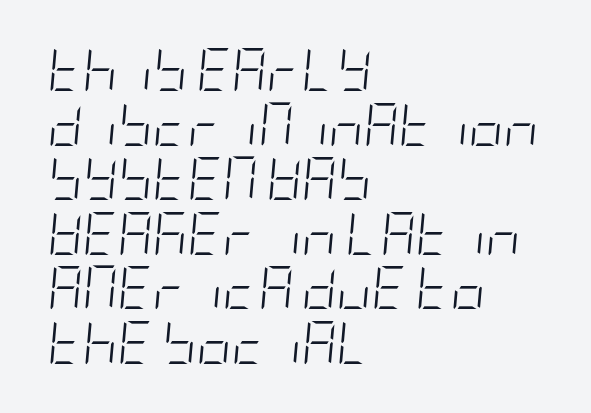
The image shows 43 px light, condensed type, italic (leaning right); set left-aligned, normal line spacing (1.27x), normal letter spacing, not underlined; low stroke contrast and a large x-height.
